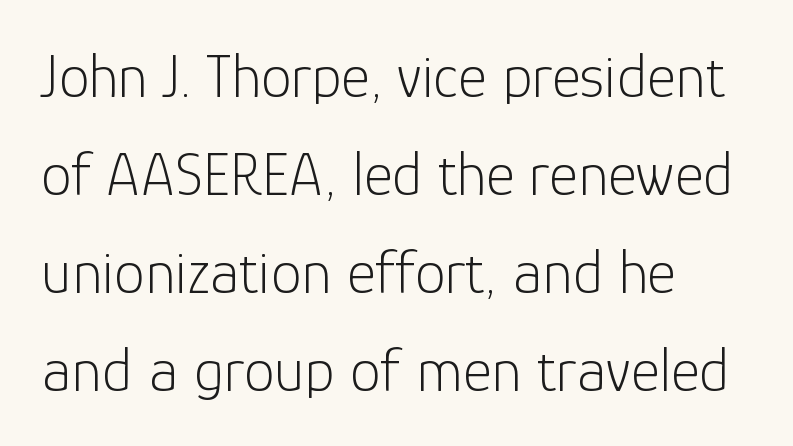
The type is set solid horizontally, with unmodified tracking. These lines sit exactly where default settings would place them. The space directly below the letters is spotless. A roman cut, with each character standing at attention. Weight: not bold — regular or lighter. Spacing verdict: proportional, widths tailored to each character.
